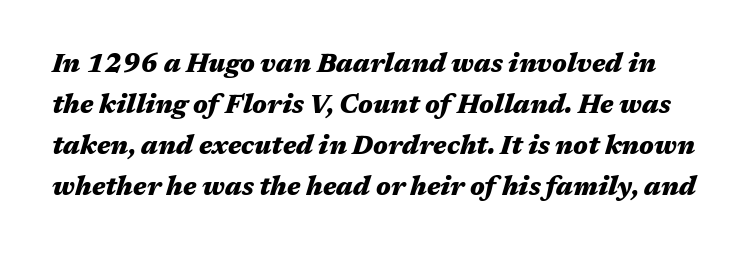
Q: Is the text bold? A: Yes.
Q: Is the text italic (slanted)? A: Yes, it leans right by about 17 degrees.
Q: Is the text underlined? A: No.
Q: Is the spacing between letters normal or unusually wide? A: Normal.
Q: Is the spacing between lines tight, normal or loose? A: Normal.
